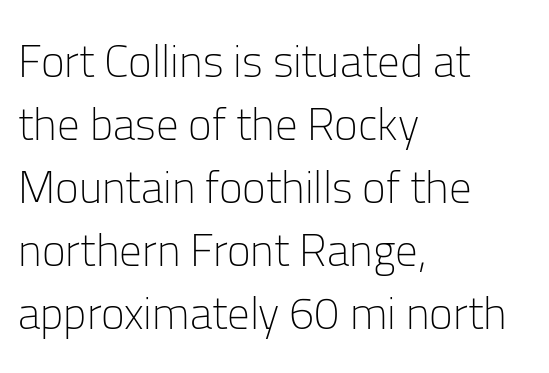
You could not count columns in this text — the font is proportionally spaced. What's the leading like? Ordinary, nothing unusual. Spacing between characters is what you'd get straight out of the box. Is the type heavy? It reads as light-to-regular instead. A student would call this left alignment; a typographer would say flush left, rag right. Designer's note — italics off, roman on.
